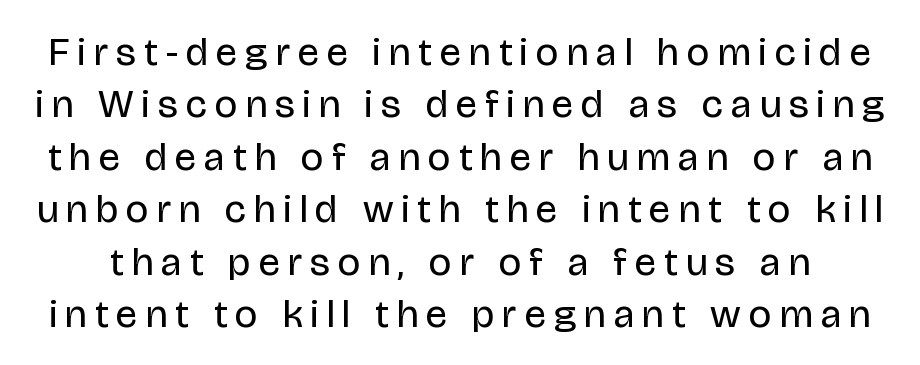
Do the letters lean? They stand straight. Spacing verdict: proportional, widths tailored to each character. What's the leading like? Ordinary, nothing unusual. Only glyphs here, with clear space below each row. This sample uses a sans-serif face.
